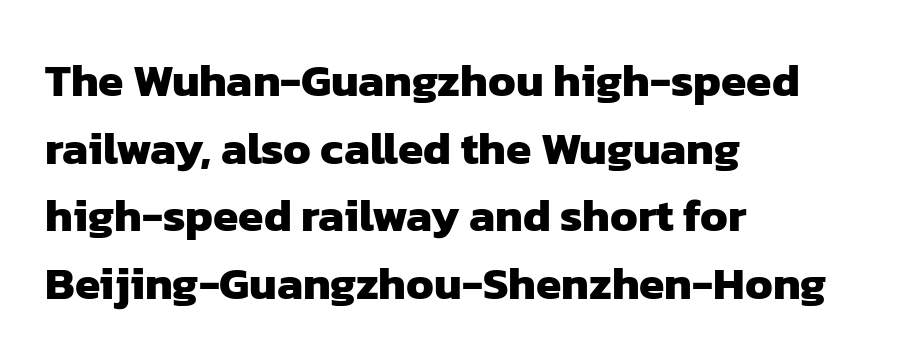
{"serif": "no", "bold": "yes", "weight": "heavy", "width": "normal", "stroke_contrast": "low", "x_height": "medium", "monospaced": "no", "underline": "no", "align": "left", "line_spacing": "normal", "line_spacing_ratio": 1.47, "letter_spacing": "normal", "letter_spacing_em": 0.0, "glyph_px": 46}
